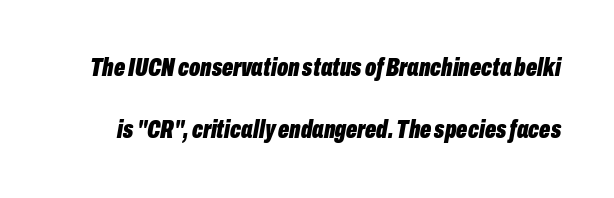
{"italic": "yes", "lean": "right", "slant_degrees": 10, "bold": "yes", "underline": "no", "line_spacing": "loose", "line_spacing_ratio": 2.4, "letter_spacing": "normal", "letter_spacing_em": 0.0, "glyph_px": 26}
